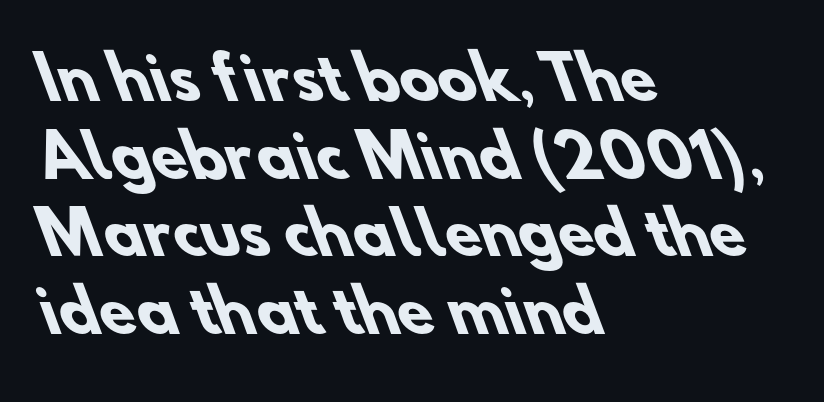
The image shows 58 px heavy sans-serif type; set left-aligned, normal line spacing (1.34x), normal letter spacing, not underlined; low stroke contrast and a small x-height.
